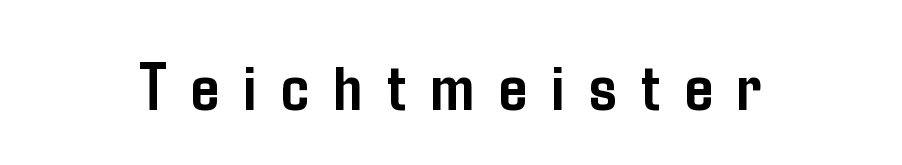
The image shows 69 px semibold, condensed sans-serif type, upright; set unusually wide letter spacing (+0.36 em), not underlined; low stroke contrast and a medium x-height.
